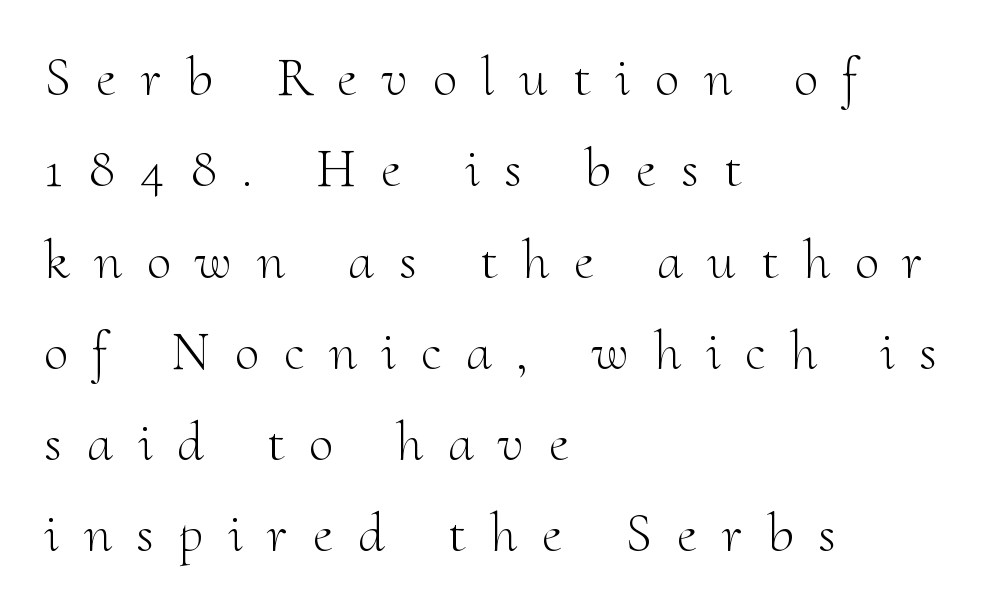
The image shows 55 px light serif type, upright; set left-aligned, normal line spacing (1.66x), unusually wide letter spacing (+0.46 em), not underlined; medium stroke contrast and a small x-height.
